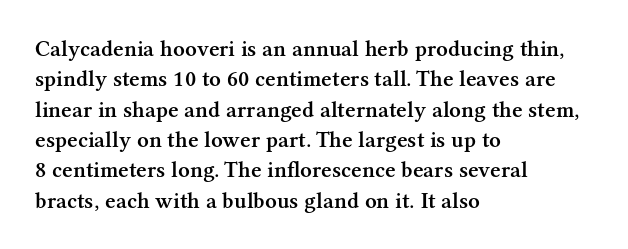
The image shows 23 px text type, upright; set left-aligned, normal line spacing (1.32x), normal letter spacing, not underlined.
